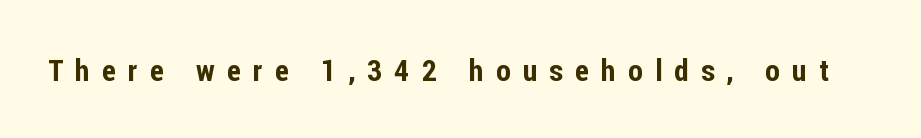
The passage shown is not underscored anywhere. Nope, not italic — everything's standing straight. Is the letter spacing exaggerated? Yes — the characters are pushed far apart. Do the characters align in a grid? No, the font is proportional. Classification — sans serif.
